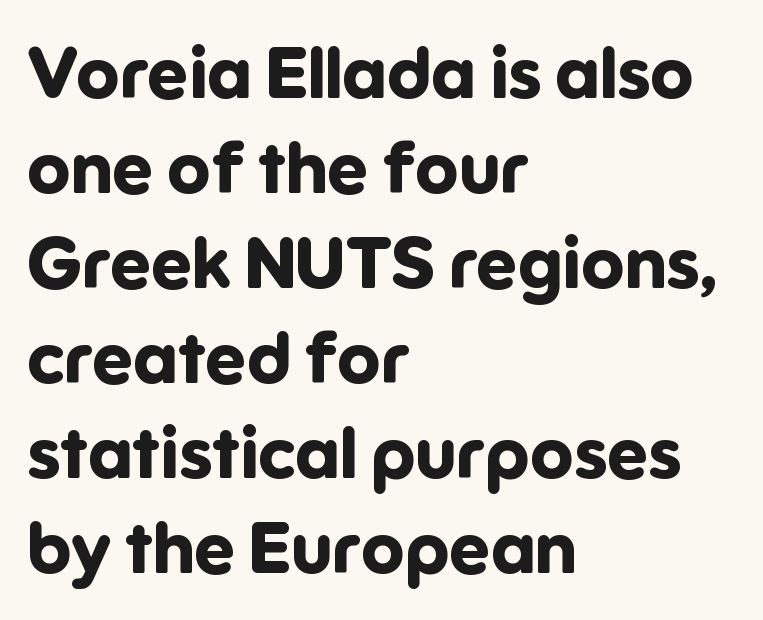
These lines are rendered in a variable-pitch font. Weight check: bold — yes, fully. Style check: upright. The font family rendered here belongs to the sans-serif group. The rows are spaced the way most documents space them. In terms of letterspacing, this is plain default setting.
